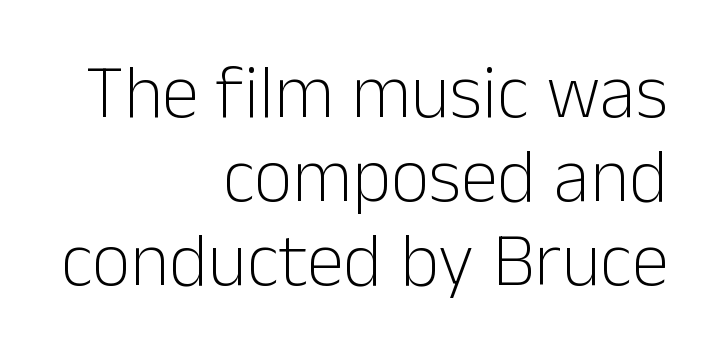
The image shows 75 px light sans-serif type, upright; set right-aligned, tight line spacing (1.12x), normal letter spacing, not underlined; low stroke contrast and a medium x-height.
